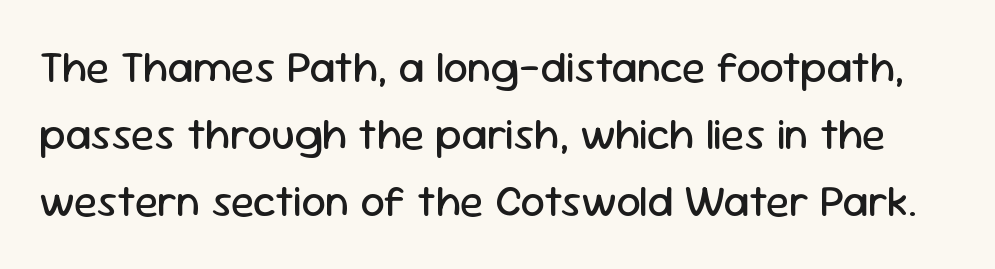
Only glyphs here, with clear space below each row. Stroke thickness stays within the range of a standard reading face or lighter. Words appear dense and cohesive because spacing is normal. The text was rendered using a sans face with plain stroke endings. Posture: upright roman.
